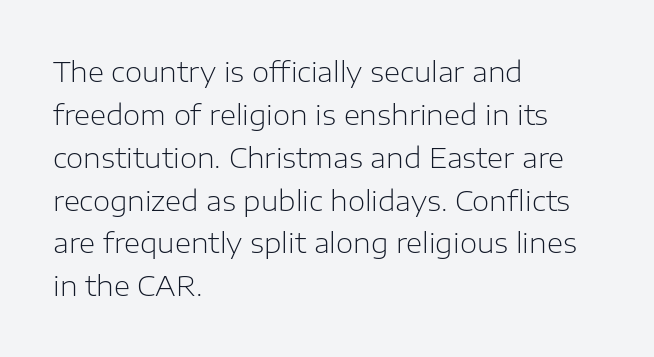
All the whitespace from short lines collects on the right. Here the designer chose a conventional face with non-uniform glyph widths. To sum up the face: it is a sans, with no serifs. The zone under the glyphs is completely vacant.
